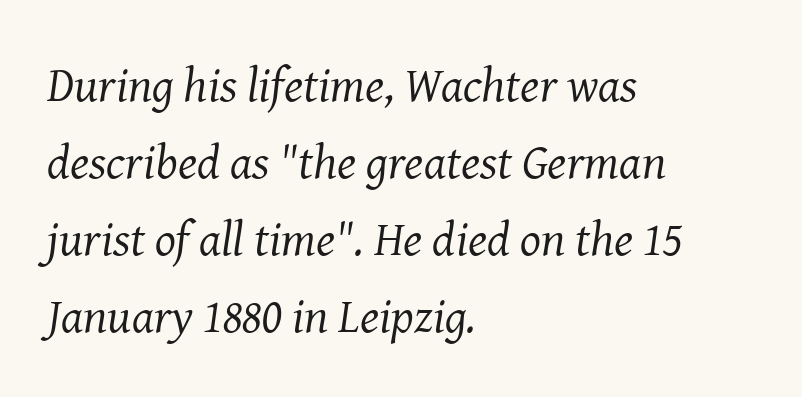
Nobody touched the tracking dial on this one. Regular leading. Character widths vary here, with narrow letters taking less room than wide ones. Unbolded letterforms with no extra heft. This sample uses a serif face. This rendering uses left alignment, leaving the right contour irregular.
